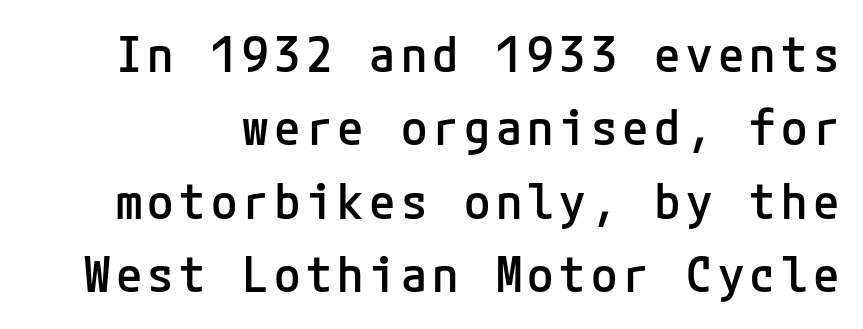
The image shows 48 px semibold sans-serif type, upright; set normal line spacing (1.53x), not underlined; low stroke contrast and a medium x-height.
